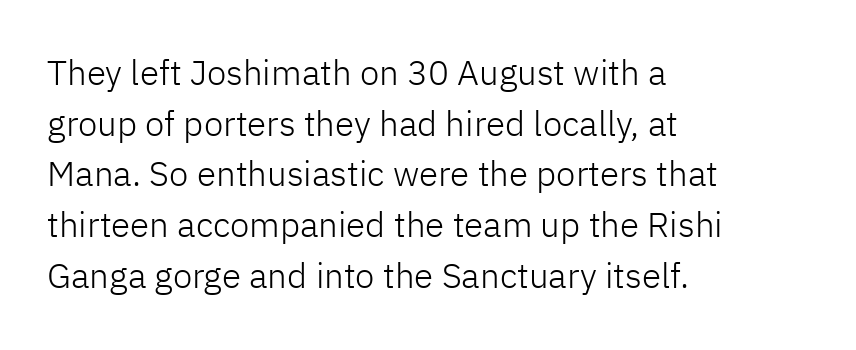
The image shows 35 px light sans-serif type, upright; set left-aligned, normal line spacing (1.45x), normal letter spacing, not underlined; low stroke contrast and a medium x-height.
